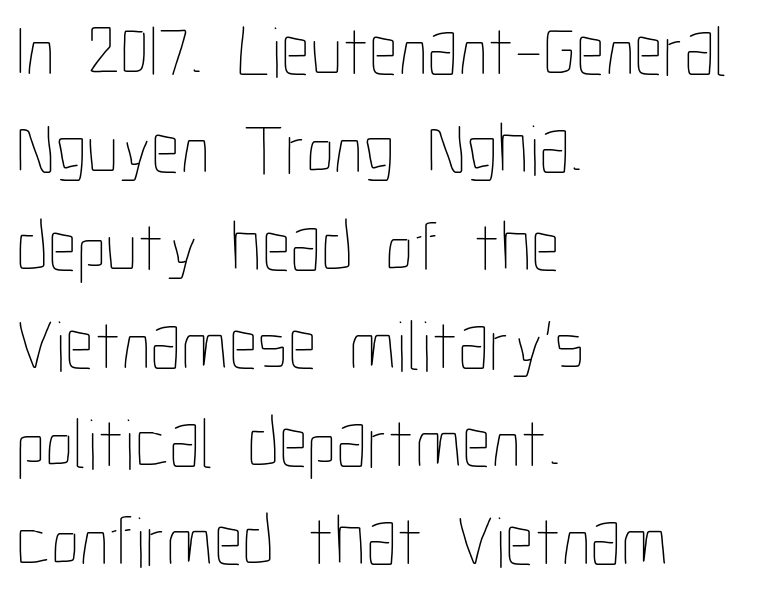
{"italic": "no", "bold": "no", "weight": "thin", "width": "condensed", "stroke_contrast": "low", "x_height": "medium", "monospaced": "no", "underline": "no", "align": "left", "line_spacing": "normal", "line_spacing_ratio": 1.36, "letter_spacing": "normal", "letter_spacing_em": 0.0, "glyph_px": 72}
